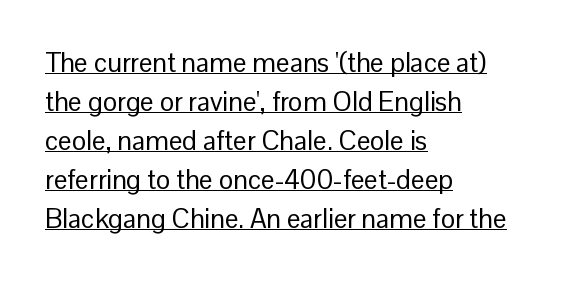
Style check: upright. How would I describe the line gaps? Plain and ordinary. This rendering uses left alignment, leaving the right contour irregular. The typeface has the unassuming heft of standard copy or less. The rendered words wear a rule along their underside. Does extra space separate the letters? No, they use regular spacing.
